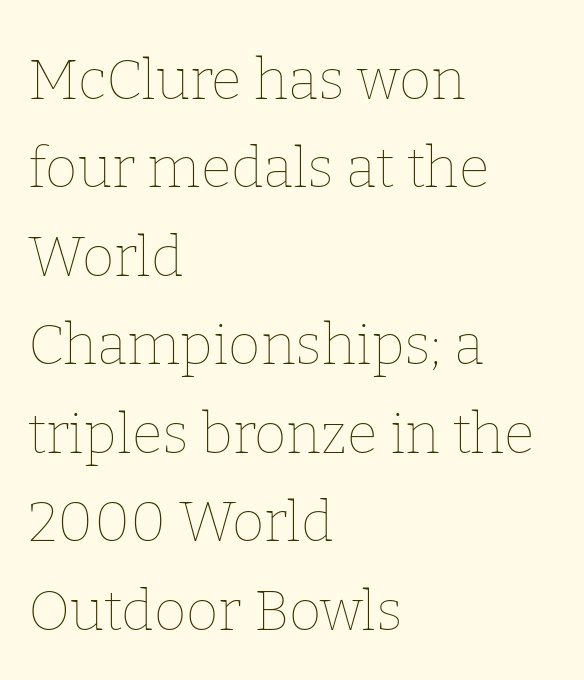
The image shows 56 px thin type, upright; set left-aligned, normal line spacing (1.58x), normal letter spacing, not underlined; low stroke contrast and a medium x-height.
